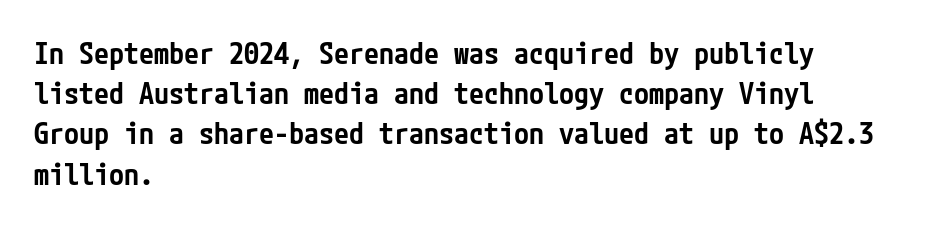
Q: Is the text bold? A: Semi-bold.
Q: Is the text italic (slanted)? A: No, it is upright.
Q: Is the typeface a serif or a sans-serif typeface? A: Sans-serif.
Q: Is the text underlined? A: No.
Q: How is the paragraph aligned? A: Left-aligned.
Q: Is the spacing between letters normal or unusually wide? A: Normal.
Q: Is the spacing between lines tight, normal or loose? A: Normal.
Q: Width (condensed, normal, or wide)? A: Condensed.
Q: Stroke contrast? A: Low.
Q: x-height? A: Medium.
